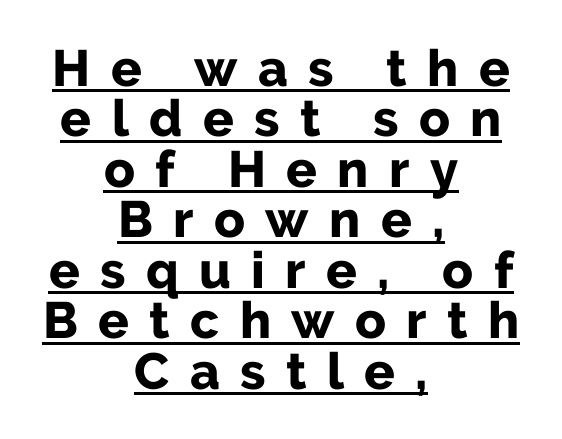
The image shows 51 px bold sans-serif type, upright; set centered, tight line spacing (0.99x), unusually wide letter spacing (+0.4 em), underlined; low stroke contrast and a medium x-height.
